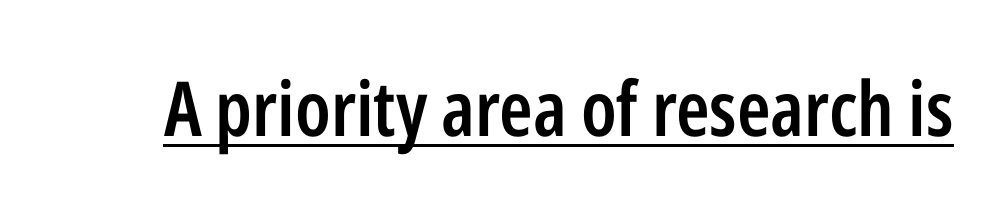
Q: Is the text bold? A: Semi-bold.
Q: Is the text italic (slanted)? A: No, it is upright.
Q: Is the typeface a serif or a sans-serif typeface? A: Sans-serif.
Q: Is the text underlined? A: Yes.
Q: Is the spacing between letters normal or unusually wide? A: Normal.
Q: Width (condensed, normal, or wide)? A: Condensed.
Q: Stroke contrast? A: Low.
Q: x-height? A: Medium.
Q: Monospaced? A: No.
